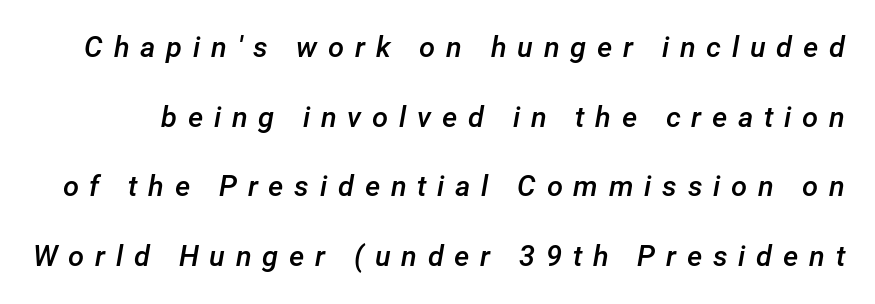
{"italic": "yes", "lean": "right", "slant_degrees": 12, "bold": "semi", "weight": "semibold", "width": "normal", "stroke_contrast": "low", "x_height": "medium", "monospaced": "no", "underline": "no", "line_spacing": "loose", "line_spacing_ratio": 2.4, "letter_spacing": "wide", "letter_spacing_em": 0.37, "glyph_px": 29}
